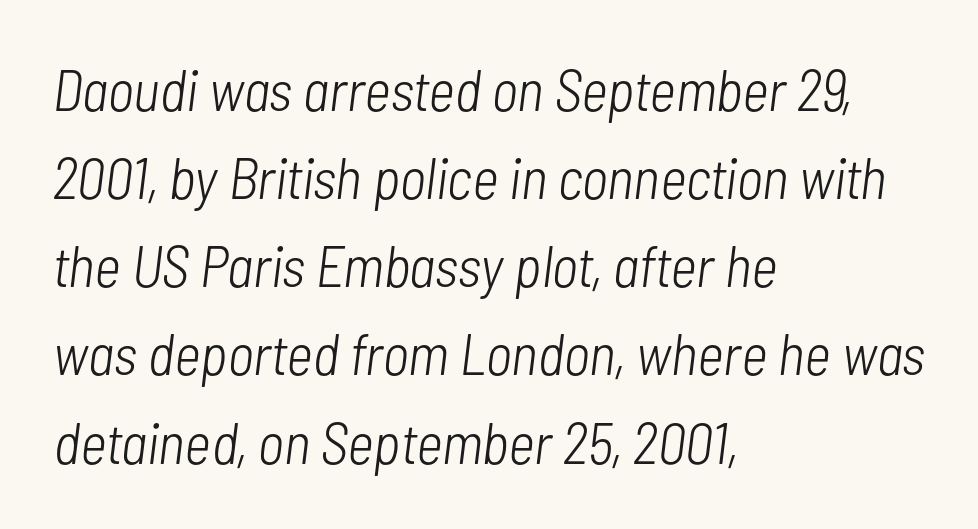
{"italic": "yes", "lean": "right", "slant_degrees": 7, "bold": "no", "weight": "light", "width": "condensed", "stroke_contrast": "low", "x_height": "medium", "monospaced": "no", "underline": "no", "align": "left", "line_spacing": "normal", "line_spacing_ratio": 1.52, "letter_spacing": "normal", "letter_spacing_em": 0.0, "glyph_px": 58}
